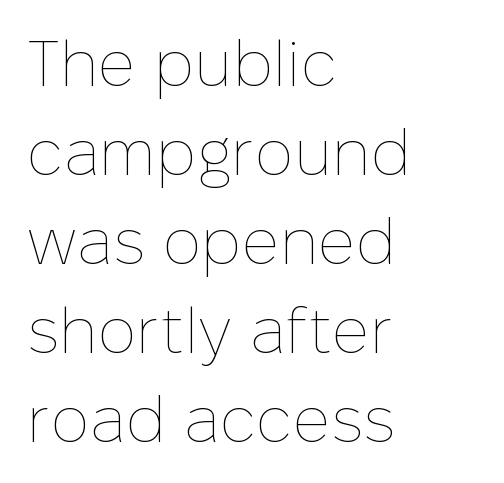
The image shows 65 px thin type, upright; set left-aligned, normal line spacing (1.37x), normal letter spacing, not underlined; low stroke contrast and a medium x-height.
